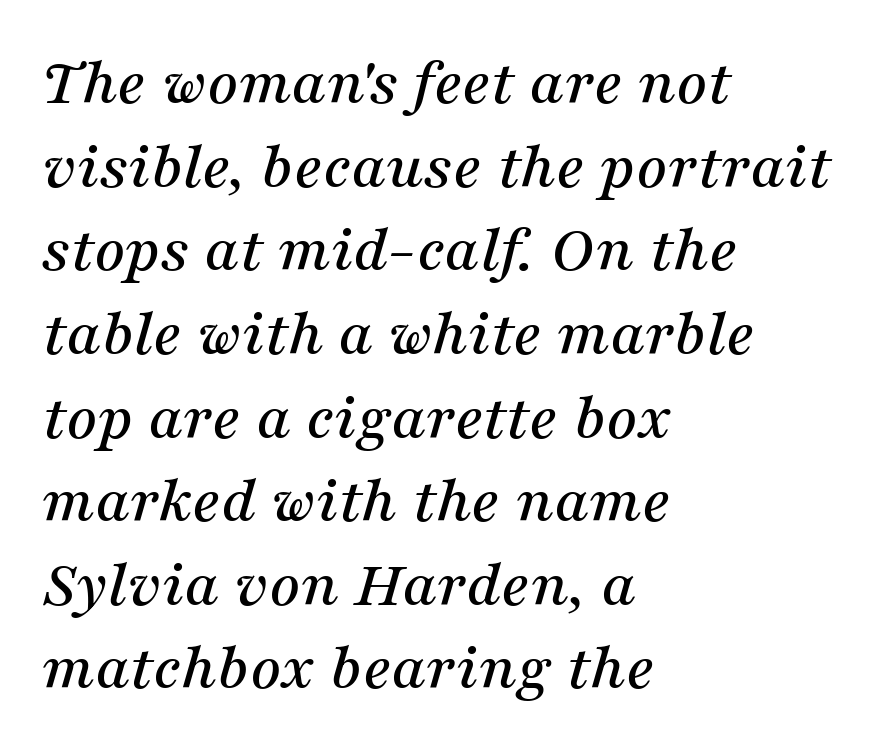
{"serif": "yes", "italic": "yes", "lean": "right", "slant_degrees": 16, "width": "normal", "stroke_contrast": "medium", "x_height": "medium", "monospaced": "no", "underline": "no", "align": "left", "line_spacing_ratio": 1.23, "letter_spacing": "normal", "letter_spacing_em": 0.0, "glyph_px": 68}
